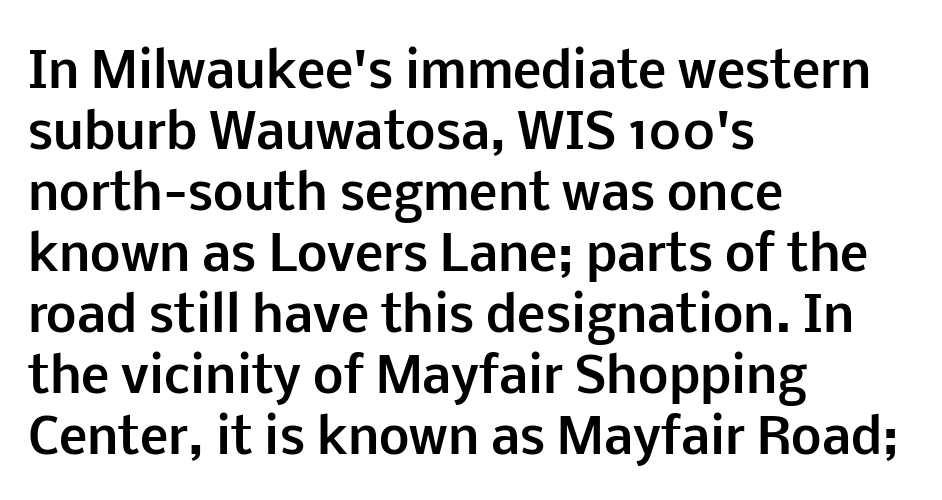
Standard letterfit; no display-style spreading of the glyphs. Heavy, bold letterforms. What kind of face is this? One without serifs — a sans. The lines sit at an ordinary, default distance from one another. The lines are quadded left.
